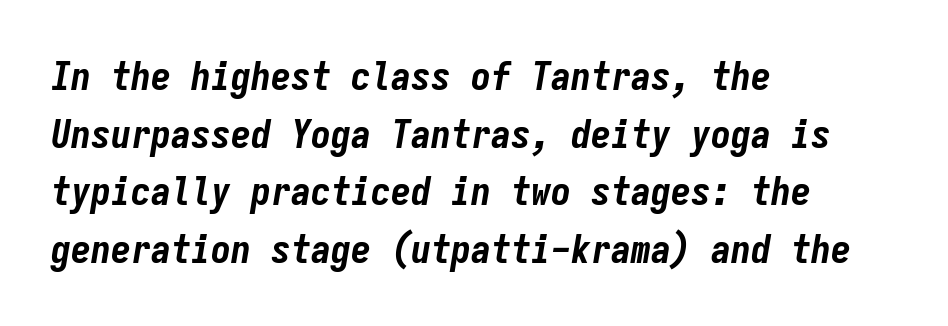
The image shows 40 px bold, condensed type, italic (leaning right), monospaced; set left-aligned, normal line spacing (1.44x), normal letter spacing, not underlined; low stroke contrast and a medium x-height.
